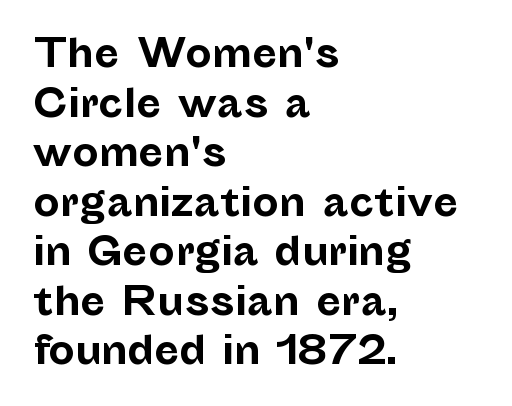
The image shows 37 px bold sans-serif type, upright; set left-aligned, normal line spacing (1.34x), normal letter spacing, not underlined; low stroke contrast and a medium x-height.
